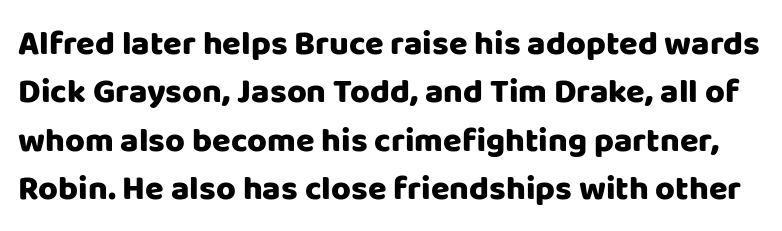
The image shows 34 px heavy sans-serif type, upright; set normal line spacing (1.42x), normal letter spacing, not underlined; low stroke contrast and a large x-height.
